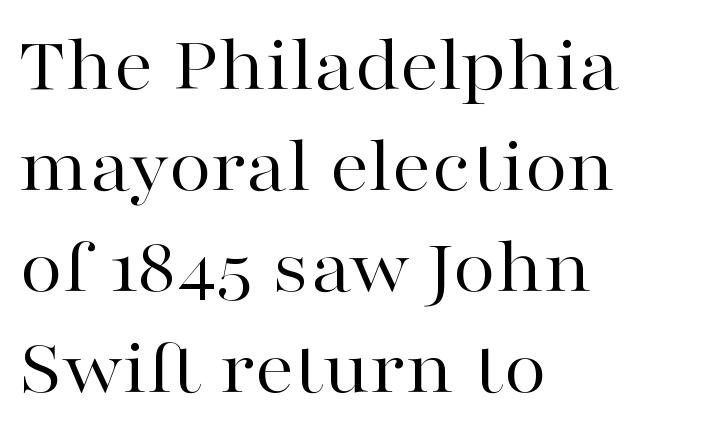
The letters advance in unequal steps, a hallmark of proportional type. The gap between lines stays unmarked. The type family on display is of the serif kind. Is there any slant? The stems are plumb. The type is set solid horizontally, with unmodified tracking.
